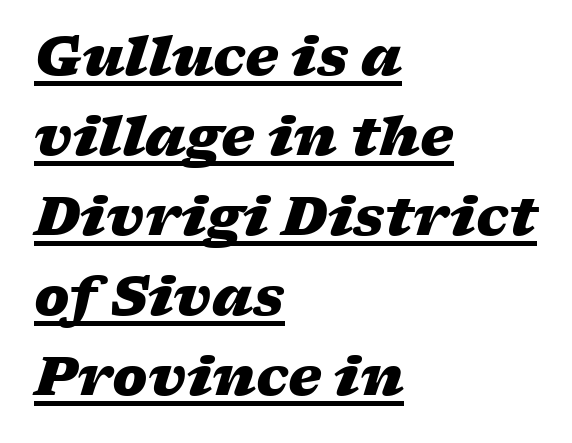
Q: Is the text bold? A: Yes.
Q: Is the text italic (slanted)? A: Yes, it leans right by about 17 degrees.
Q: Is the text underlined? A: Yes.
Q: How is the paragraph aligned? A: Left-aligned.
Q: Is the spacing between letters normal or unusually wide? A: Normal.
Q: Is the spacing between lines tight, normal or loose? A: Normal.
Q: Width (condensed, normal, or wide)? A: Wide.
Q: Stroke contrast? A: Low.
Q: x-height? A: Medium.
Q: Monospaced? A: No.
